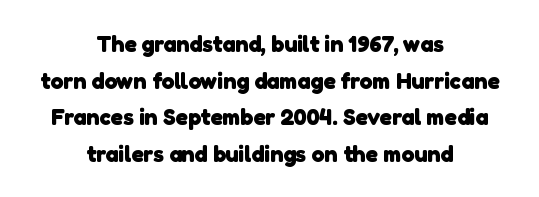
{"bold": "yes", "underline": "no", "align": "center", "line_spacing": "normal", "line_spacing_ratio": 1.59, "letter_spacing": "normal", "letter_spacing_em": 0.0, "glyph_px": 23}
